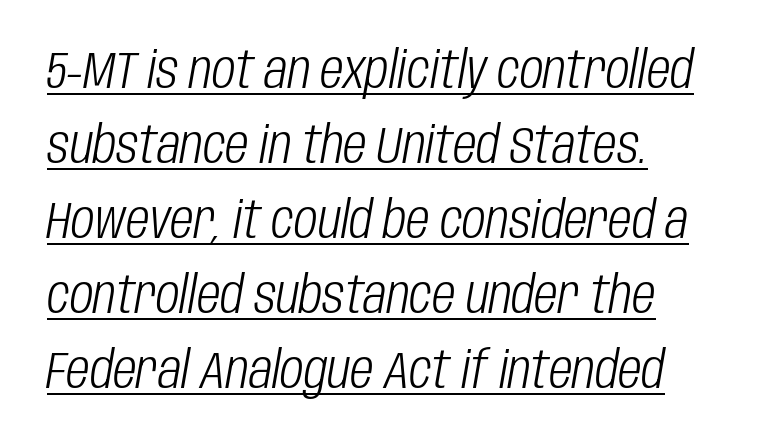
Think of a printed novel: that variable character pitch is what you see here. Is the type slanted? Yes — the strokes lean at a clear angle. Leading: standard. Tracking here is standard; glyphs follow each other at the usual distance.
